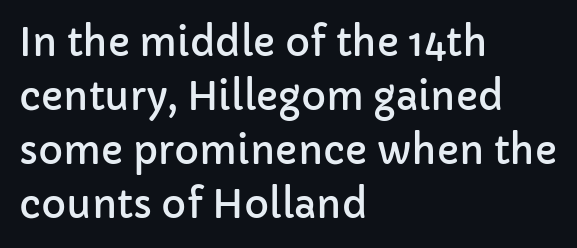
Compared with a centered layout, this one pins lines to the left instead. The passage shown is typed in a proportional face where columns would drift. Regular leading. Just letters on the line, the space beneath them empty. The axis of the letterforms is exactly vertical. This sample uses plain, unmodified letter spacing.
